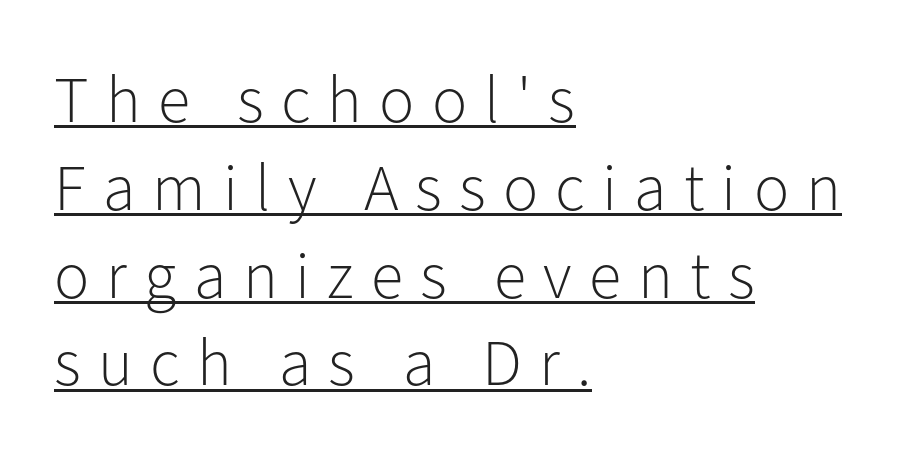
{"serif": "no", "italic": "no", "bold": "no", "weight": "light", "width": "normal", "stroke_contrast": "low", "x_height": "medium", "monospaced": "no", "underline": "yes", "align": "left", "line_spacing": "normal", "line_spacing_ratio": 1.33, "letter_spacing": "wide", "letter_spacing_em": 0.26, "glyph_px": 66}
